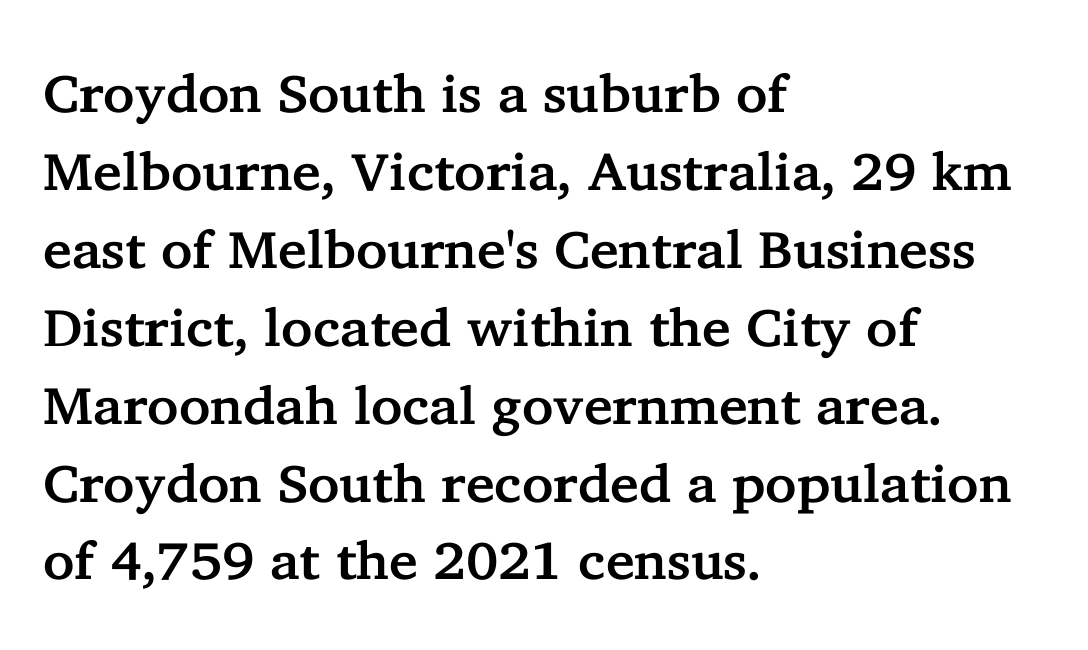
The image shows 53 px serif type, upright; set left-aligned, normal line spacing (1.47x), normal letter spacing, not underlined; low stroke contrast and a medium x-height.
